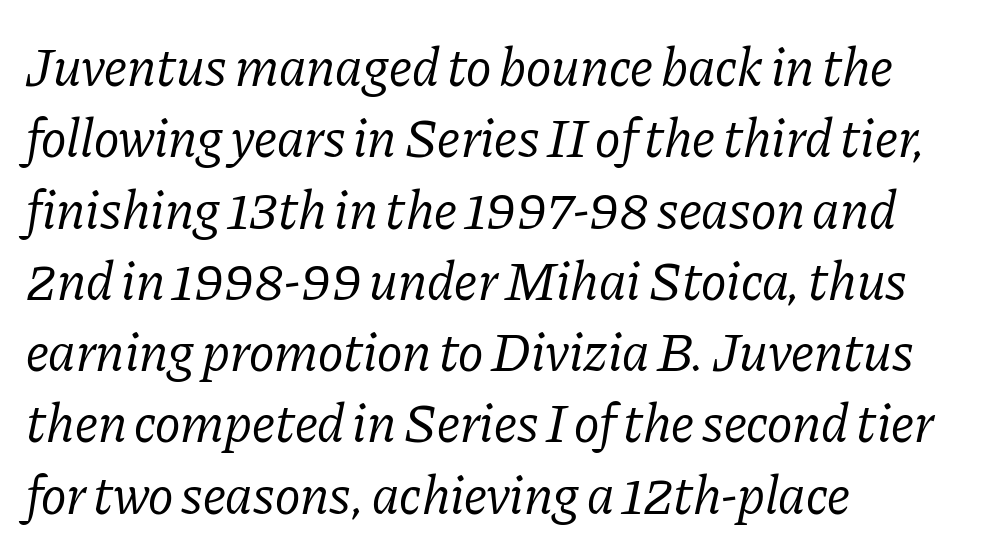
The passage shown is not underscored anywhere. Emphasis-style slanted type is in use. Looks like regular typesetting: each glyph gets only the width it needs. Horizontal alignment here is leftward, the default for most running prose.
